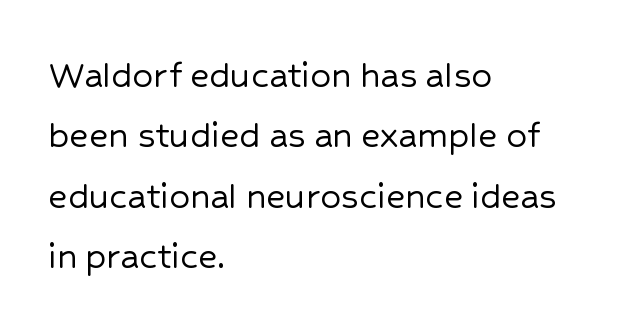
{"serif": "no", "italic": "no", "width": "normal", "stroke_contrast": "low", "x_height": "medium", "monospaced": "no", "underline": "no", "align": "left", "line_spacing": "normal", "line_spacing_ratio": 1.47, "letter_spacing": "normal", "letter_spacing_em": 0.0, "glyph_px": 41}
